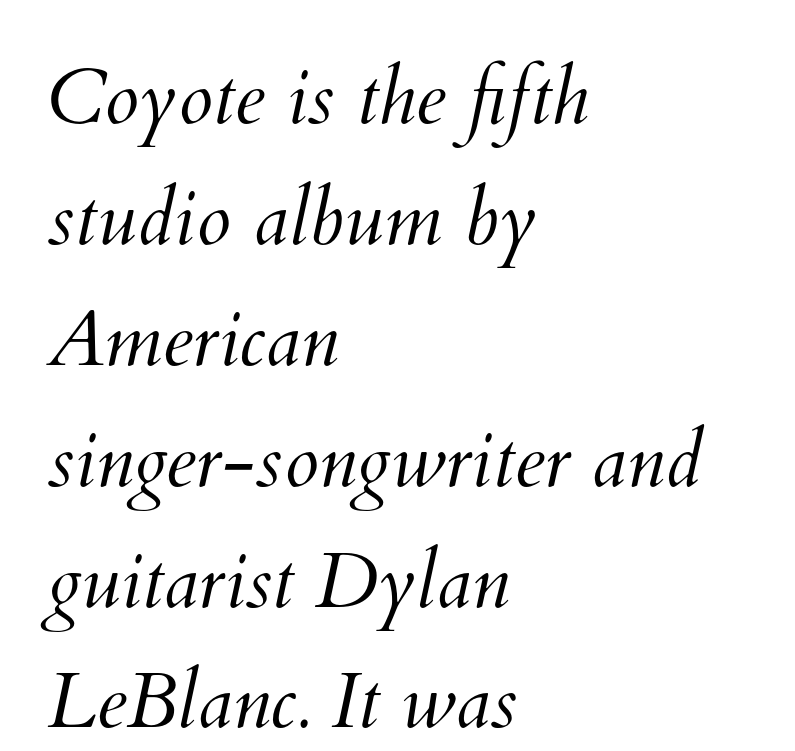
Note the varied advance widths — an 'i' is clearly narrower than an 'm'. These lines keep a tight, regular rhythm from letter to letter. Weight: regular or lighter. The vertical gap from one line to the next is medium.
